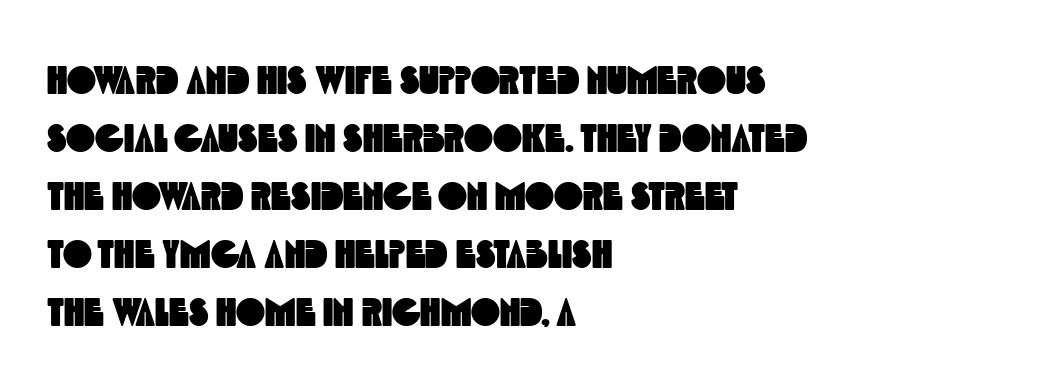
Is this a fixed-width face? No — the glyphs have proportional, varying widths. Line beginnings align vertically; line endings do not. The leading is moderate, giving the passage an even texture. Descender tails drop into unmarked territory.
